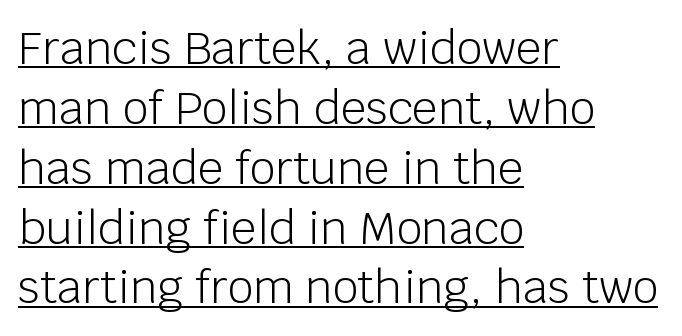
Q: Is the text bold? A: No.
Q: Is the text italic (slanted)? A: No, it is upright.
Q: Is the typeface a serif or a sans-serif typeface? A: Sans-serif.
Q: Is the text underlined? A: Yes.
Q: How is the paragraph aligned? A: Left-aligned.
Q: Is the spacing between letters normal or unusually wide? A: Normal.
Q: Is the spacing between lines tight, normal or loose? A: Normal.
Q: Width (condensed, normal, or wide)? A: Normal.
Q: Stroke contrast? A: Low.
Q: x-height? A: Large.
Q: Monospaced? A: No.
